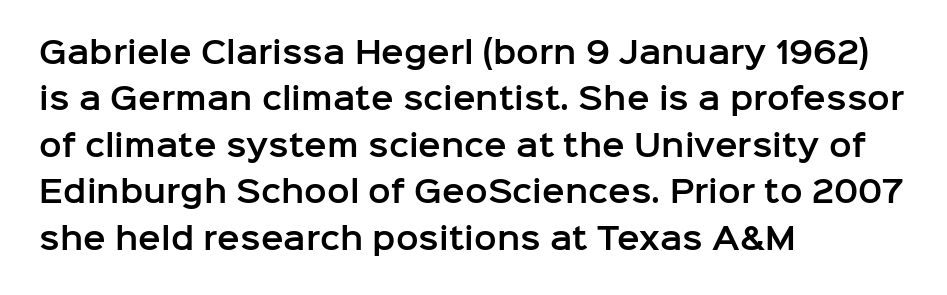
The words here are not underlined. The typography opts for an upright posture over an oblique one. What's the leading like? Ordinary, nothing unusual. A typesetter would call this proportional, since set widths differ per character.
